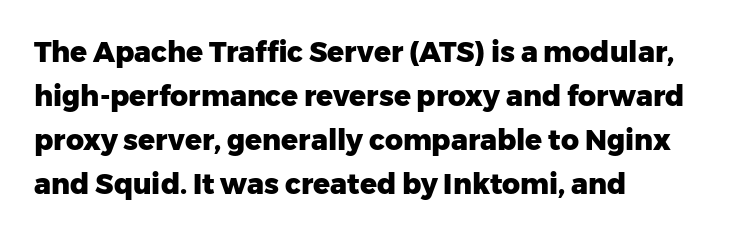
The image shows 28 px heavy sans-serif type, upright; set left-aligned, normal line spacing (1.57x), normal letter spacing, not underlined; low stroke contrast and a medium x-height.
